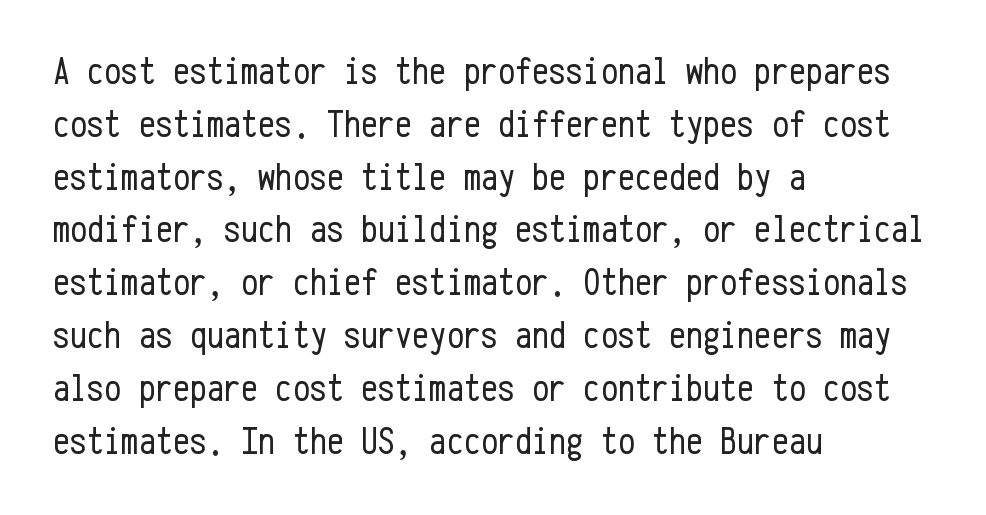
The image shows 38 px regular-weight, condensed sans-serif type, upright, monospaced; set left-aligned, normal line spacing (1.39x), normal letter spacing, not underlined; low stroke contrast and a medium x-height.
